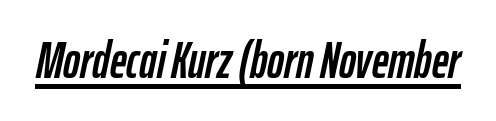
{"italic": "yes", "lean": "right", "slant_degrees": 12, "width": "condensed", "stroke_contrast": "low", "x_height": "medium", "monospaced": "no", "underline": "yes", "letter_spacing": "normal", "letter_spacing_em": 0.0, "glyph_px": 51}
